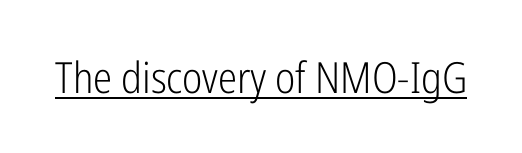
{"serif": "no", "italic": "no", "bold": "no", "weight": "light", "width": "condensed", "stroke_contrast": "low", "x_height": "medium", "monospaced": "no", "underline": "yes", "letter_spacing": "normal", "letter_spacing_em": 0.0, "glyph_px": 43}
